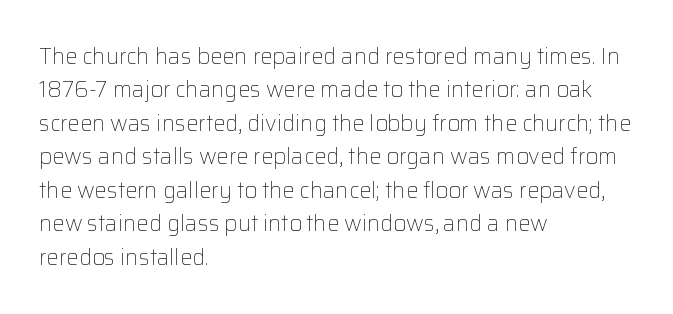
{"italic": "no", "bold": "no", "underline": "no", "align": "left", "line_spacing": "normal", "line_spacing_ratio": 1.52, "letter_spacing": "normal", "letter_spacing_em": 0.0, "glyph_px": 22}
